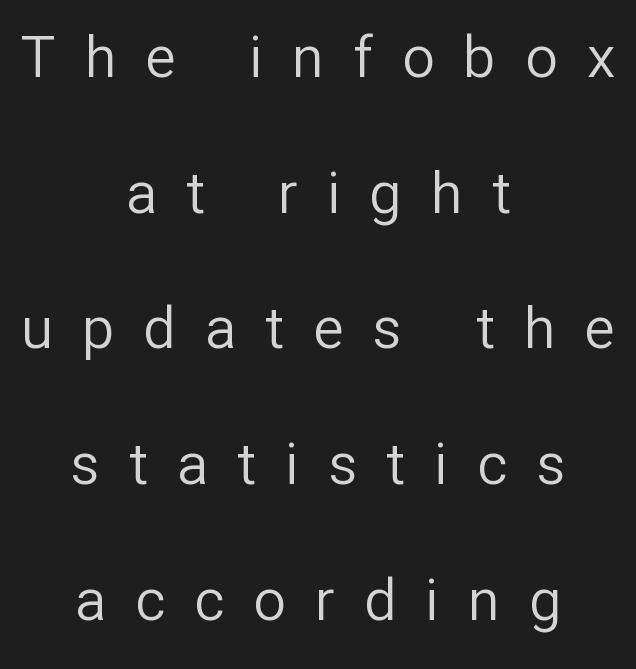
The image shows 58 px regular-weight sans-serif type, upright; set centered, loose line spacing (2.34x), unusually wide letter spacing (+0.5 em), not underlined; low stroke contrast and a medium x-height.
